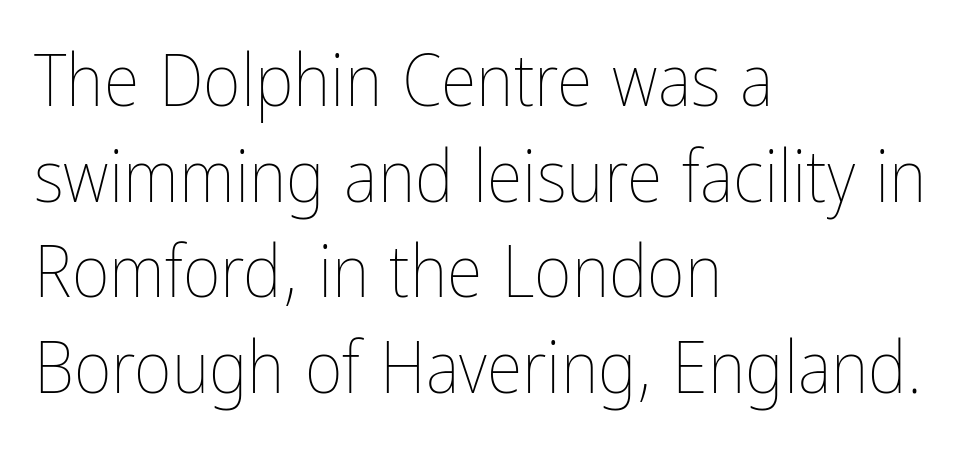
Q: Is the text bold? A: No.
Q: Is the text italic (slanted)? A: No, it is upright.
Q: Is the text underlined? A: No.
Q: How is the paragraph aligned? A: Left-aligned.
Q: Is the spacing between letters normal or unusually wide? A: Normal.
Q: Is the spacing between lines tight, normal or loose? A: Normal.
Q: Width (condensed, normal, or wide)? A: Condensed.
Q: Stroke contrast? A: Low.
Q: x-height? A: Medium.
Q: Monospaced? A: No.
